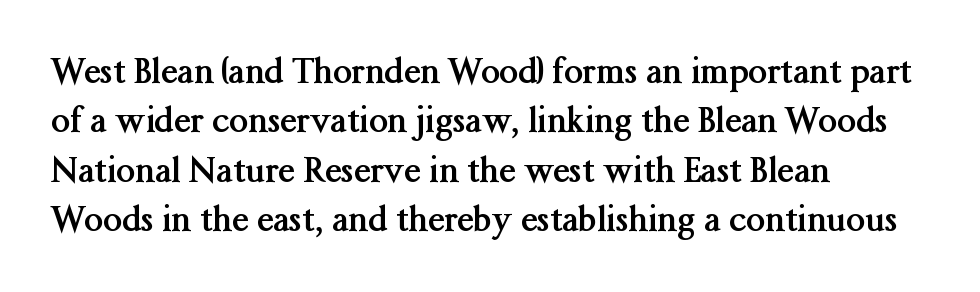
Q: Is the text bold? A: Yes.
Q: Is the text italic (slanted)? A: No, it is upright.
Q: Is the typeface a serif or a sans-serif typeface? A: Serif.
Q: Is the text underlined? A: No.
Q: How is the paragraph aligned? A: Left-aligned.
Q: Is the spacing between letters normal or unusually wide? A: Normal.
Q: Is the spacing between lines tight, normal or loose? A: Normal.
Q: Width (condensed, normal, or wide)? A: Normal.
Q: Stroke contrast? A: Medium.
Q: x-height? A: Medium.
Q: Monospaced? A: No.
